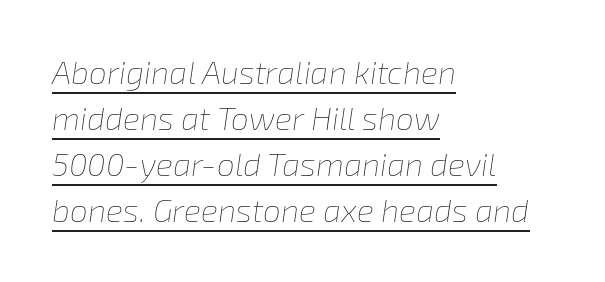
{"italic": "yes", "lean": "right", "slant_degrees": 8, "bold": "no", "weight": "thin", "width": "normal", "stroke_contrast": "low", "x_height": "medium", "monospaced": "no", "underline": "yes", "align": "left", "line_spacing": "normal", "line_spacing_ratio": 1.44, "letter_spacing": "normal", "letter_spacing_em": 0.0, "glyph_px": 32}
